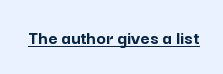
{"italic": "no", "bold": "yes", "underline": "yes", "letter_spacing": "normal", "letter_spacing_em": 0.0, "glyph_px": 20}
